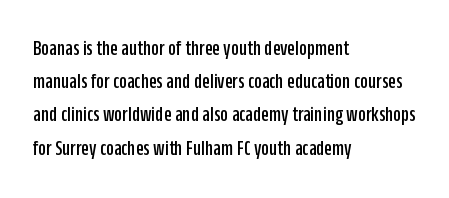
These lines keep a tight, regular rhythm from letter to letter. Vertical spacing — default. No word sits above an underline. The setting favours the left margin, as ordinary paragraphs usually do. The font's upright variant was chosen for this text.
